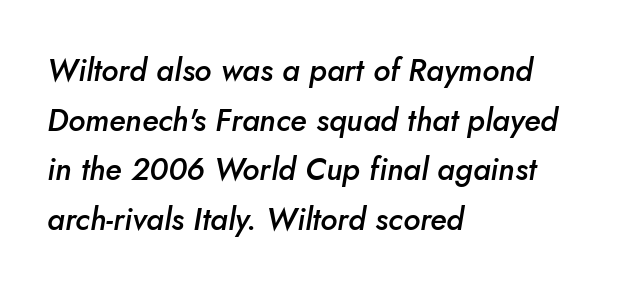
Spacing verdict: proportional, widths tailored to each character. Italic? Definitely — the glyphs are oblique. Vertical spacing — default. Heft: intermediate — a semibold. Notice how the passage keeps a crisp vertical edge on the left only. Inter-character spacing is left at the font's built-in metrics.
